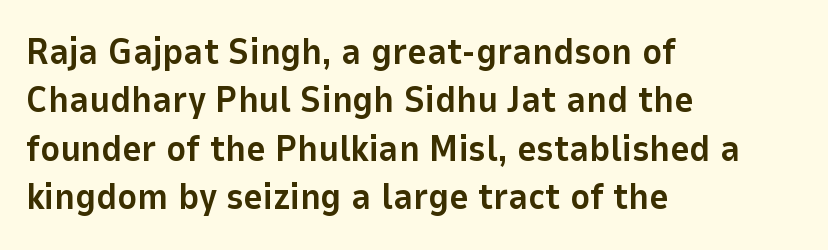
The image shows 37 px bold sans-serif type, upright; set left-aligned, normal line spacing (1.31x), normal letter spacing, not underlined; low stroke contrast and a medium x-height.
